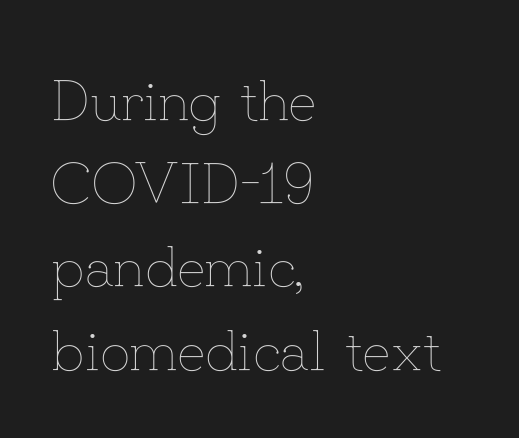
Q: Is the text bold? A: No.
Q: Is the text italic (slanted)? A: No, it is upright.
Q: Is the text underlined? A: No.
Q: How is the paragraph aligned? A: Left-aligned.
Q: Is the spacing between letters normal or unusually wide? A: Normal.
Q: Is the spacing between lines tight, normal or loose? A: Normal.
Q: Width (condensed, normal, or wide)? A: Normal.
Q: Stroke contrast? A: Low.
Q: x-height? A: Small.
Q: Monospaced? A: No.
